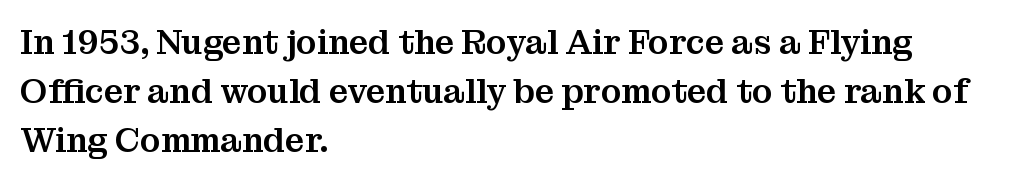
The image shows 34 px serif type, upright; set left-aligned, normal line spacing (1.44x), normal letter spacing, not underlined; medium stroke contrast and a medium x-height.
